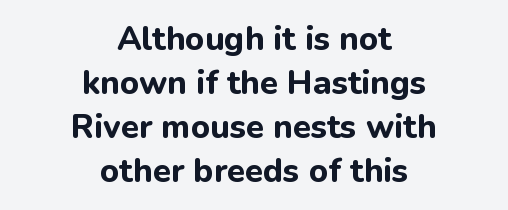
Q: Is the text bold? A: Yes.
Q: Is the text italic (slanted)? A: No, it is upright.
Q: Is the typeface a serif or a sans-serif typeface? A: Sans-serif.
Q: Is the text underlined? A: No.
Q: How is the paragraph aligned? A: Centered.
Q: Is the spacing between letters normal or unusually wide? A: Normal.
Q: Is the spacing between lines tight, normal or loose? A: Normal.
Q: Width (condensed, normal, or wide)? A: Normal.
Q: Stroke contrast? A: Low.
Q: x-height? A: Medium.
Q: Monospaced? A: No.
